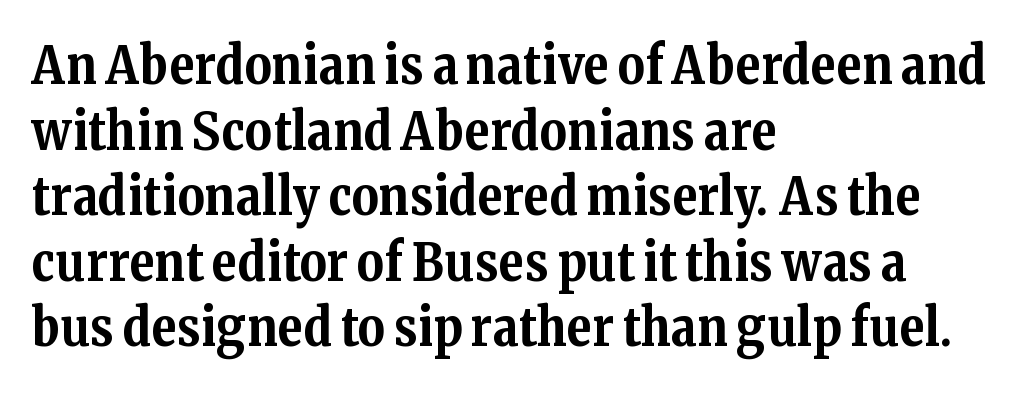
Proportional: the letters do not fall into vertical columns. The text was rendered using a seriffed face with decorative stroke endings. You could call the tracking neutral — neither tight nor loose. Evenly set lines give the paragraph a standard silhouette.
